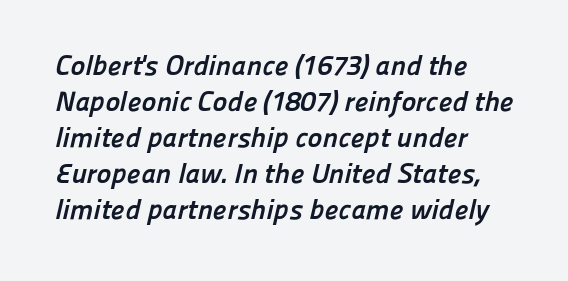
{"serif": "no", "bold": "yes", "weight": "semibold", "width": "normal", "stroke_contrast": "low", "x_height": "medium", "monospaced": "no", "underline": "no", "align": "left", "line_spacing": "normal", "line_spacing_ratio": 1.29, "letter_spacing": "normal", "letter_spacing_em": 0.0, "glyph_px": 28}
